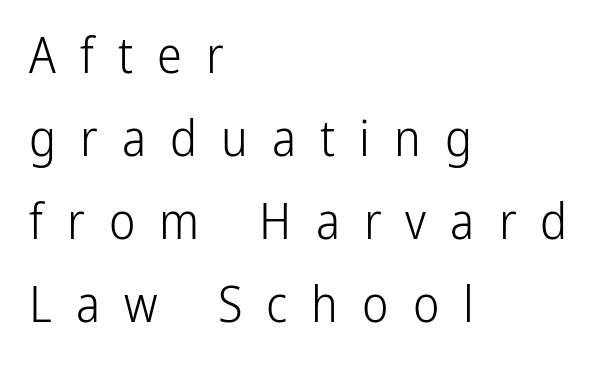
Line spacing here is normal. In terms of letterspacing, this is a distinctly airy, spread setting. A light-to-regular cut is what we see here. Each line starts at the same left margin while the right side varies. The face used here is proportionally spaced, like ordinary book or web type.
